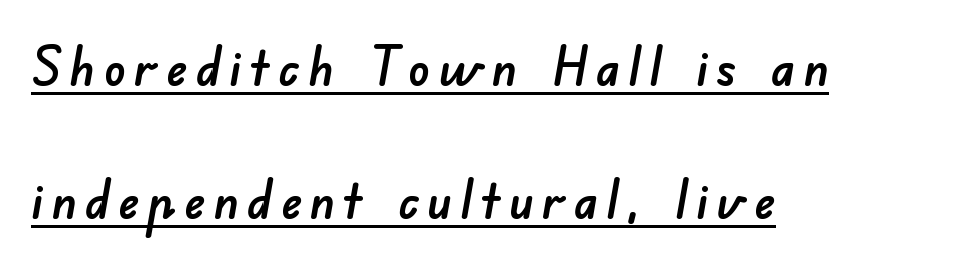
{"serif": "no", "width": "normal", "stroke_contrast": "low", "x_height": "small", "monospaced": "no", "underline": "yes", "align": "left", "line_spacing": "loose", "line_spacing_ratio": 2.46, "glyph_px": 54}
